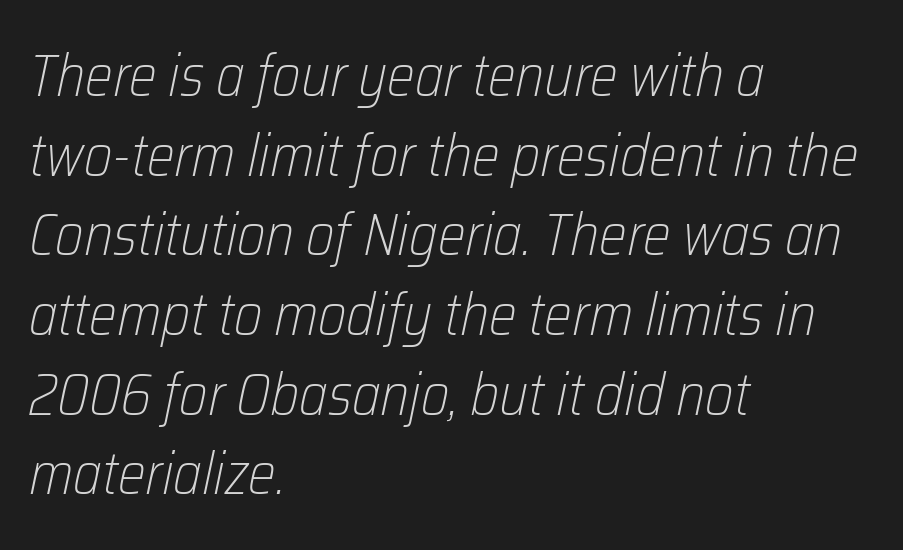
Think standard paragraph weight, or any step lighter than that. Characters follow at the spacing the type designer built in. If you drew a ruler down the left edge, every line would touch it. Glance below the letters and you will spot only blank space.
